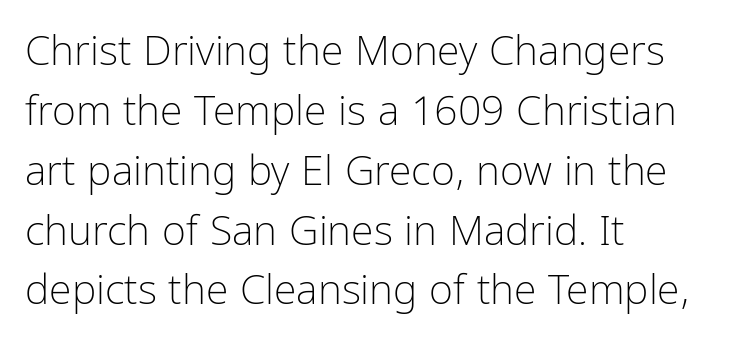
Q: Is the text bold? A: No.
Q: Is the text italic (slanted)? A: No, it is upright.
Q: Is the typeface a serif or a sans-serif typeface? A: Sans-serif.
Q: Is the text underlined? A: No.
Q: How is the paragraph aligned? A: Left-aligned.
Q: Is the spacing between letters normal or unusually wide? A: Normal.
Q: Is the spacing between lines tight, normal or loose? A: Normal.
Q: Width (condensed, normal, or wide)? A: Condensed.
Q: Stroke contrast? A: Low.
Q: x-height? A: Medium.
Q: Monospaced? A: No.
